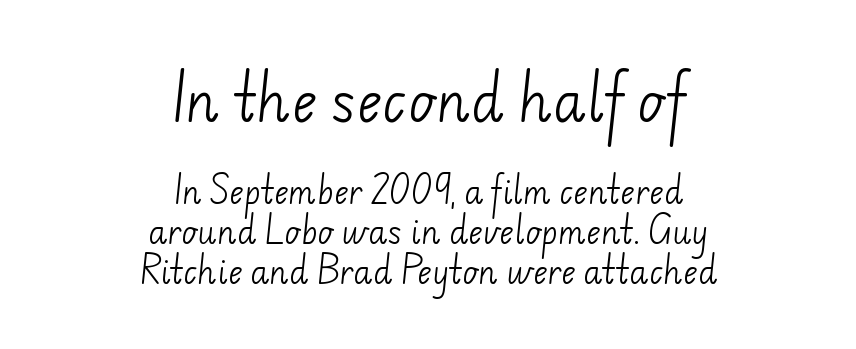
{"serif": "no", "bold": "no", "weight": "light", "width": "normal", "stroke_contrast": "low", "x_height": "small", "monospaced": "no", "underline": "no", "align": "center", "line_spacing": "normal", "line_spacing_ratio": 1.29, "letter_spacing": "normal", "letter_spacing_em": 0.0, "larger_block": "first", "size_ratio": 1.74, "glyph_px": 54}
